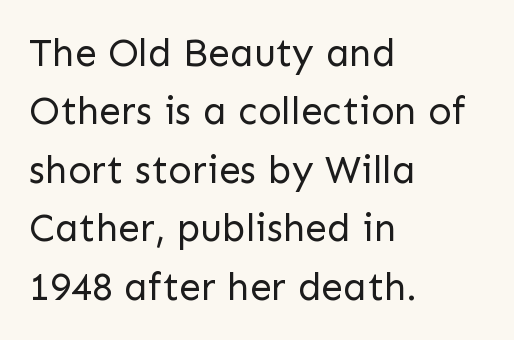
{"serif": "no", "italic": "no", "bold": "no", "weight": "regular", "width": "normal", "stroke_contrast": "low", "x_height": "medium", "monospaced": "no", "underline": "no", "align": "left", "line_spacing": "normal", "line_spacing_ratio": 1.5, "letter_spacing": "normal", "letter_spacing_em": 0.0, "glyph_px": 39}
